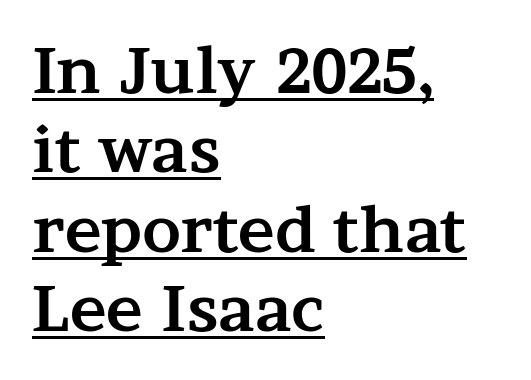
Q: Is the text bold? A: Yes.
Q: Is the text italic (slanted)? A: No, it is upright.
Q: Is the typeface a serif or a sans-serif typeface? A: Serif.
Q: Is the text underlined? A: Yes.
Q: How is the paragraph aligned? A: Left-aligned.
Q: Is the spacing between letters normal or unusually wide? A: Normal.
Q: Is the spacing between lines tight, normal or loose? A: Normal.
Q: Width (condensed, normal, or wide)? A: Wide.
Q: Stroke contrast? A: Medium.
Q: x-height? A: Medium.
Q: Monospaced? A: No.
